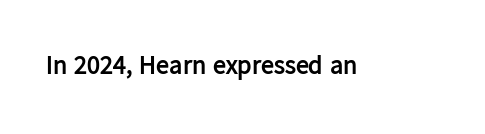
{"italic": "no", "bold": "yes", "underline": "no", "letter_spacing": "normal", "letter_spacing_em": 0.0, "glyph_px": 26}
